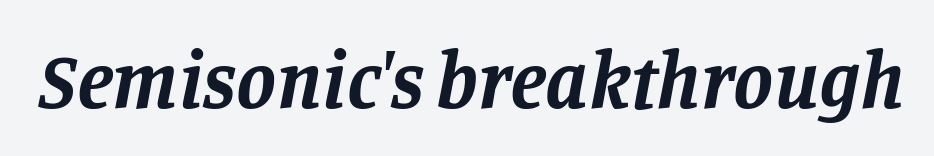
The image shows 80 px bold serif type, italic (leaning right); set normal letter spacing, not underlined; low stroke contrast and a large x-height.
